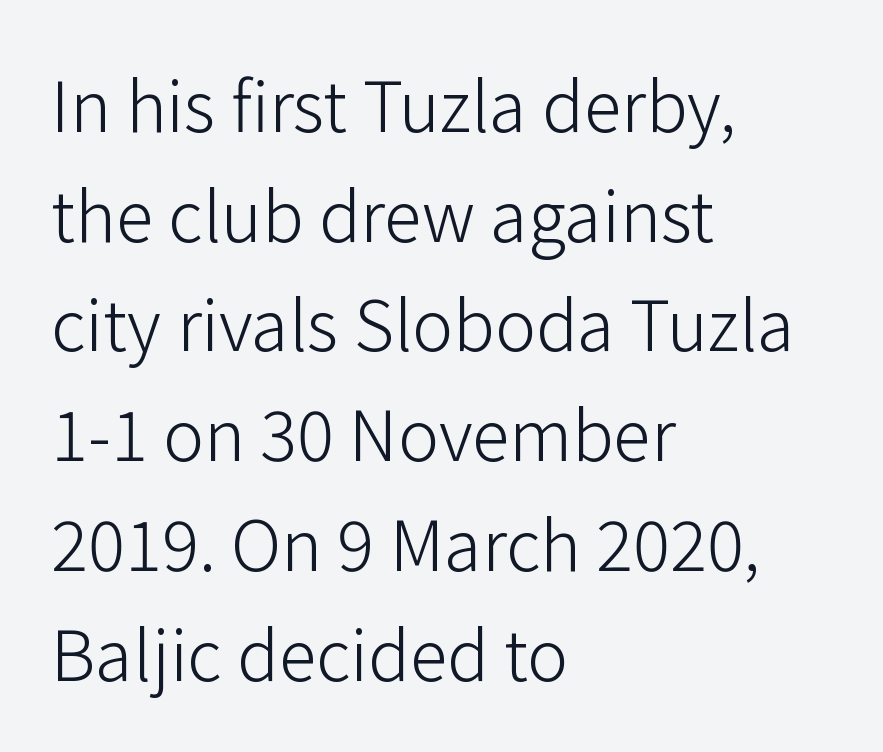
The image shows 69 px light sans-serif type, upright; set left-aligned, normal line spacing (1.59x), normal letter spacing, not underlined; low stroke contrast and a medium x-height.
